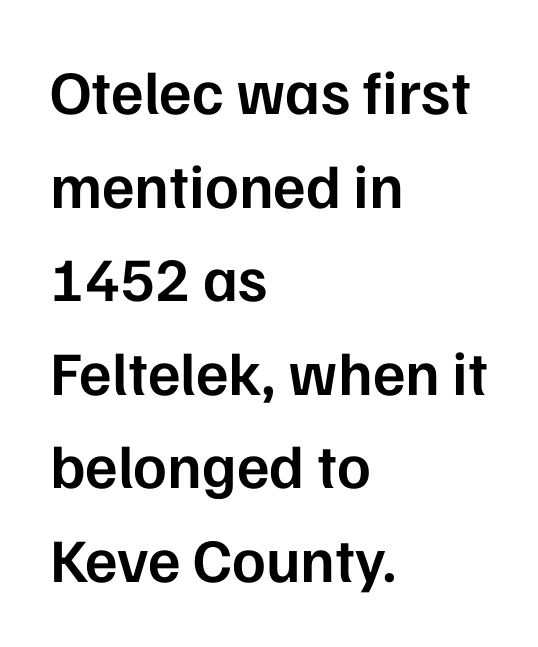
Q: Is the text bold? A: Semi-bold.
Q: Is the text italic (slanted)? A: No, it is upright.
Q: Is the typeface a serif or a sans-serif typeface? A: Sans-serif.
Q: Is the text underlined? A: No.
Q: How is the paragraph aligned? A: Left-aligned.
Q: Is the spacing between letters normal or unusually wide? A: Normal.
Q: Is the spacing between lines tight, normal or loose? A: Normal.
Q: Width (condensed, normal, or wide)? A: Normal.
Q: Stroke contrast? A: Low.
Q: x-height? A: Medium.
Q: Monospaced? A: No.
